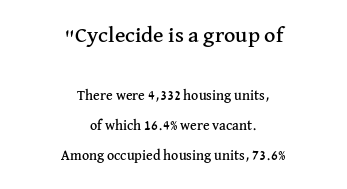
Q: Is the text italic (slanted)? A: No, it is upright.
Q: Is the text underlined? A: No.
Q: How is the paragraph aligned? A: Centered.
Q: Is the spacing between letters normal or unusually wide? A: Normal.
Q: Is the spacing between lines tight, normal or loose? A: Loose.
Q: Which block of text is set in a larger size, the first (top) or the second (bottom)? A: The first (top) one.
